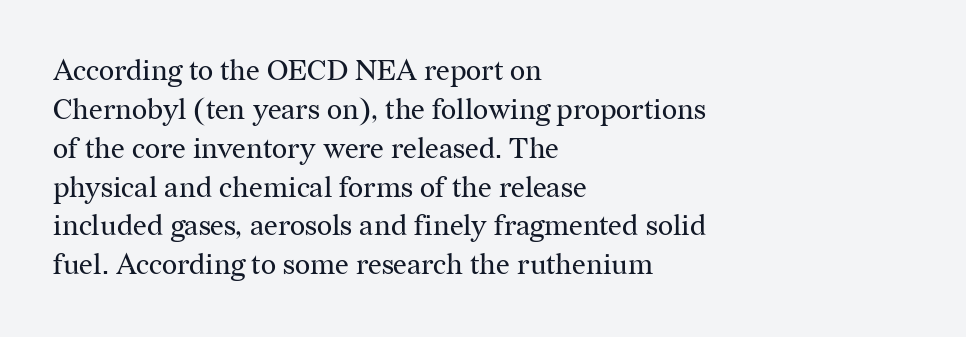
The foot of each line stays bare and open. Is the type heavy? It reads as light-to-regular instead. In CSS terms this would be text-align: left. These lines are rendered in a variable-pitch font. The text was rendered using a seriffed face with decorative stroke endings. If you drew a line through each stem, it would be perfectly vertical.
